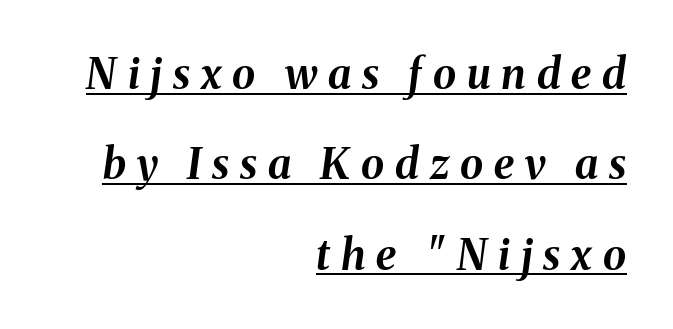
The image shows 42 px bold type, italic (leaning right); set right-aligned, loose line spacing (2.15x), unusually wide letter spacing (+0.26 em), underlined; medium stroke contrast and a medium x-height.
